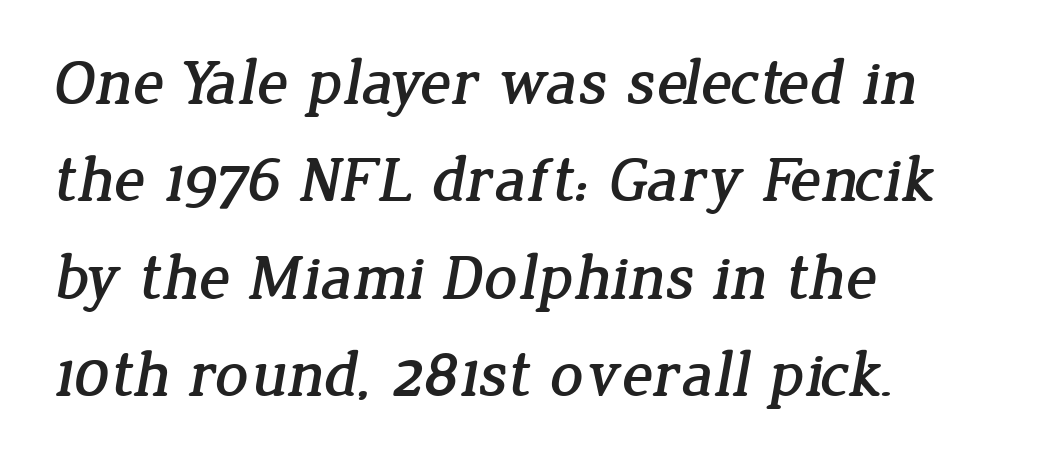
Line beginnings align vertically; line endings do not. Underlining? Definitely not there. Note the varied advance widths — an 'i' is clearly narrower than an 'm'. Successive baselines arrive at the customary interval. The rendering keeps characters at their native spacing. What kind of face is this? One with serifs.
